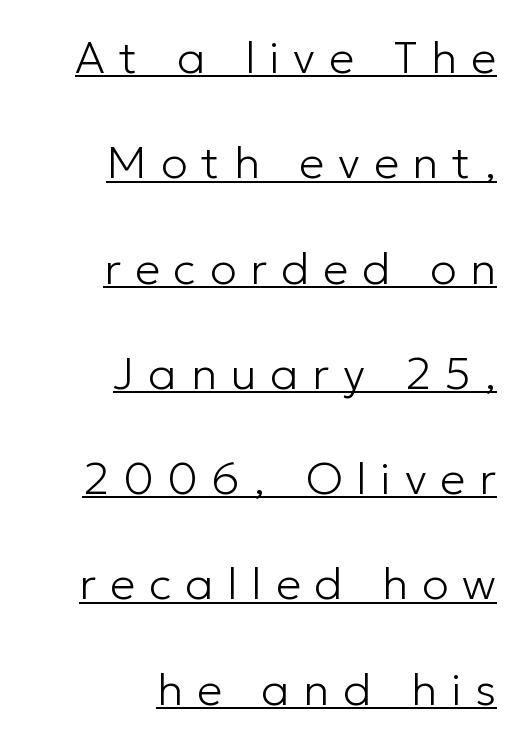
{"serif": "no", "italic": "no", "bold": "no", "weight": "light", "width": "normal", "stroke_contrast": "low", "x_height": "medium", "monospaced": "no", "underline": "yes", "align": "right", "line_spacing": "loose", "line_spacing_ratio": 2.34, "letter_spacing": "wide", "letter_spacing_em": 0.31, "glyph_px": 45}
